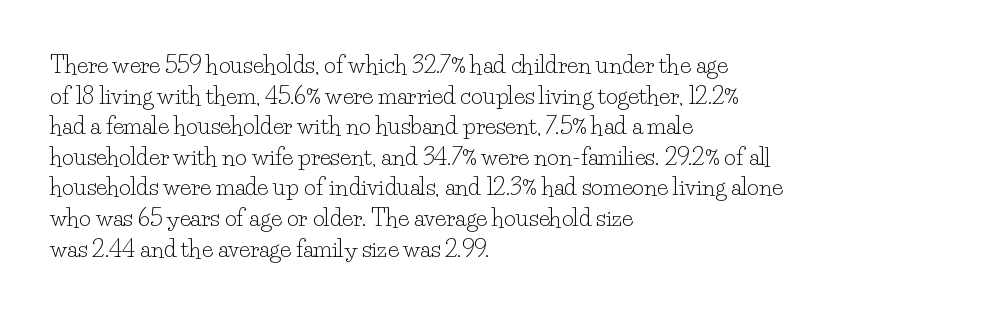
The image shows 23 px text type, upright; set left-aligned, normal line spacing (1.33x), normal letter spacing, not underlined.
